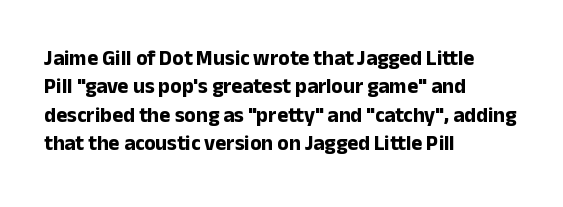
{"italic": "no", "bold": "yes", "underline": "no", "align": "left", "line_spacing": "normal", "line_spacing_ratio": 1.35, "letter_spacing": "normal", "letter_spacing_em": 0.0, "glyph_px": 21}
